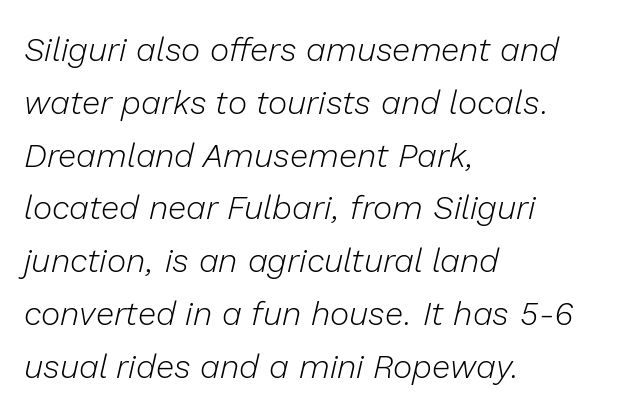
{"italic": "yes", "lean": "right", "slant_degrees": 13, "bold": "no", "weight": "light", "width": "normal", "stroke_contrast": "low", "x_height": "medium", "monospaced": "no", "underline": "no", "align": "left", "line_spacing": "normal", "line_spacing_ratio": 1.6, "letter_spacing": "normal", "letter_spacing_em": 0.0, "glyph_px": 33}
